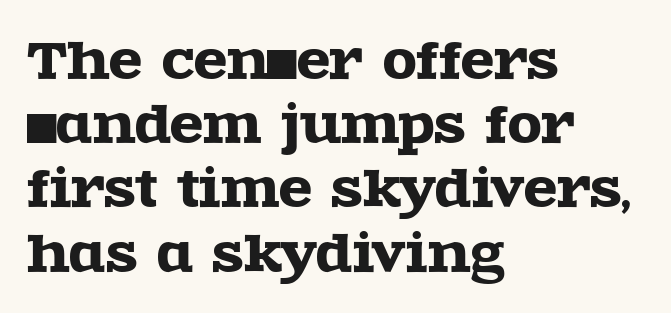
Q: Is the text italic (slanted)? A: No, it is upright.
Q: Is the typeface a serif or a sans-serif typeface? A: Serif.
Q: Is the text underlined? A: No.
Q: How is the paragraph aligned? A: Left-aligned.
Q: Is the spacing between letters normal or unusually wide? A: Normal.
Q: Is the spacing between lines tight, normal or loose? A: Normal.
Q: Width (condensed, normal, or wide)? A: Wide.
Q: x-height? A: Large.
Q: Monospaced? A: No.
